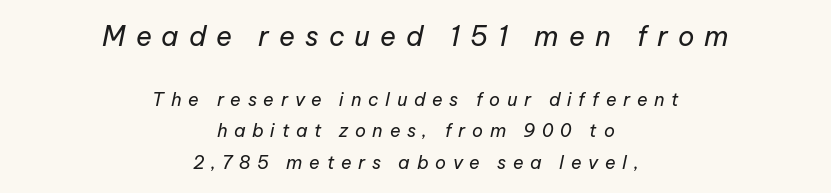
Q: Is the text bold? A: No.
Q: Is the text italic (slanted)? A: Yes, it leans right by about 12 degrees.
Q: Is the text underlined? A: No.
Q: How is the paragraph aligned? A: Centered.
Q: Is the spacing between letters normal or unusually wide? A: Unusually wide.
Q: Which block of text is set in a larger size, the first (top) or the second (bottom)? A: The first (top) one.
